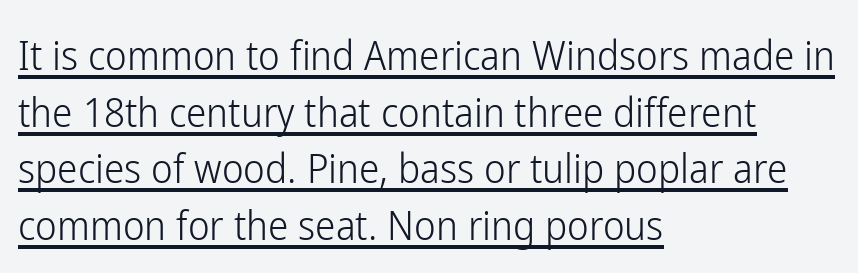
{"serif": "no", "italic": "no", "bold": "no", "weight": "light", "width": "condensed", "stroke_contrast": "low", "x_height": "medium", "monospaced": "no", "underline": "yes", "align": "left", "line_spacing": "normal", "line_spacing_ratio": 1.38, "letter_spacing": "normal", "letter_spacing_em": 0.0, "glyph_px": 41}
